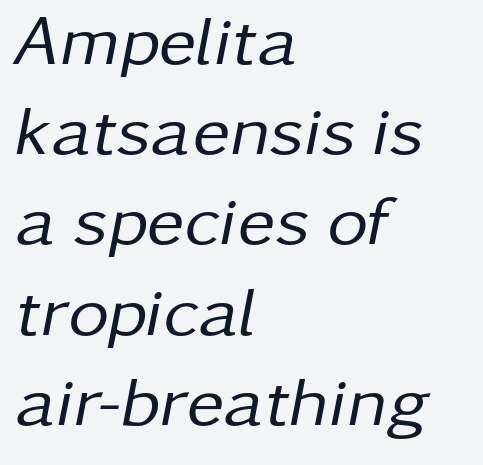
{"italic": "yes", "lean": "right", "slant_degrees": 11, "bold": "no", "weight": "regular", "width": "normal", "stroke_contrast": "low", "x_height": "medium", "monospaced": "no", "underline": "no", "align": "left", "line_spacing": "normal", "line_spacing_ratio": 1.27, "letter_spacing": "normal", "letter_spacing_em": 0.0, "glyph_px": 71}
